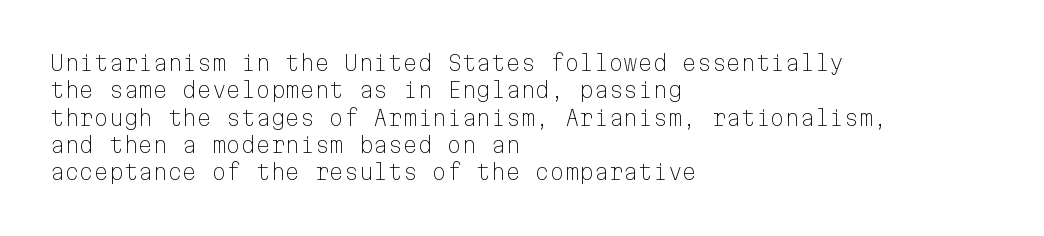
Reading down the block, your eye returns to a fixed left position each line. The weight tops out at a normal text grade. Interline gaps are of average width in this sample. The letters sit at their default tracking, neither squeezed nor spread.
